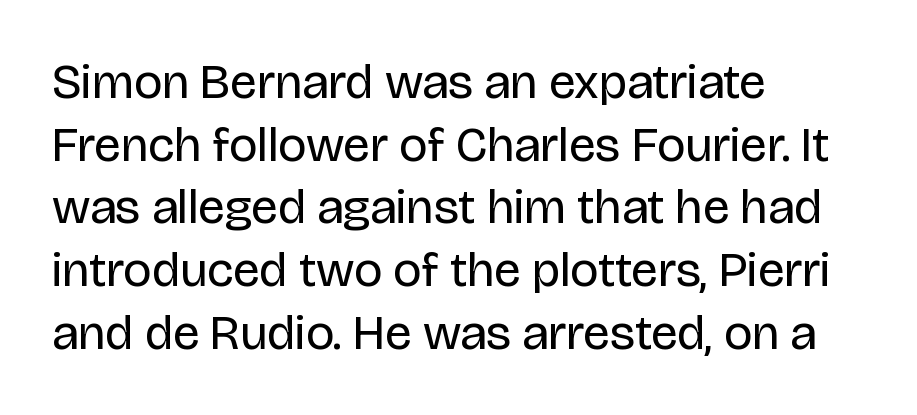
Q: Is the text bold? A: No.
Q: Is the text italic (slanted)? A: No, it is upright.
Q: Is the typeface a serif or a sans-serif typeface? A: Sans-serif.
Q: Is the text underlined? A: No.
Q: How is the paragraph aligned? A: Left-aligned.
Q: Is the spacing between letters normal or unusually wide? A: Normal.
Q: Is the spacing between lines tight, normal or loose? A: Normal.
Q: Width (condensed, normal, or wide)? A: Normal.
Q: Stroke contrast? A: Low.
Q: x-height? A: Large.
Q: Monospaced? A: No.
